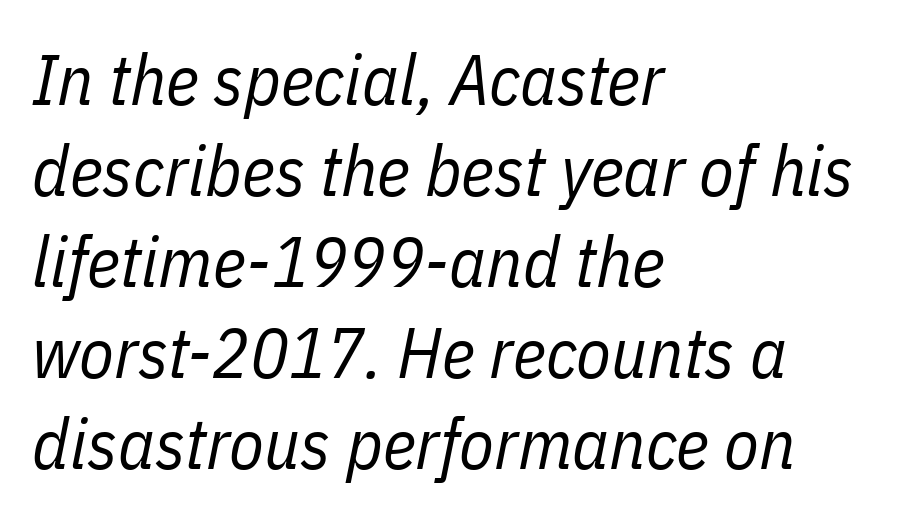
Q: Is the text bold? A: No.
Q: Is the text italic (slanted)? A: Yes, it leans right by about 11 degrees.
Q: Is the text underlined? A: No.
Q: How is the paragraph aligned? A: Left-aligned.
Q: Is the spacing between letters normal or unusually wide? A: Normal.
Q: Is the spacing between lines tight, normal or loose? A: Normal.
Q: Width (condensed, normal, or wide)? A: Condensed.
Q: Stroke contrast? A: Low.
Q: x-height? A: Medium.
Q: Monospaced? A: No.
